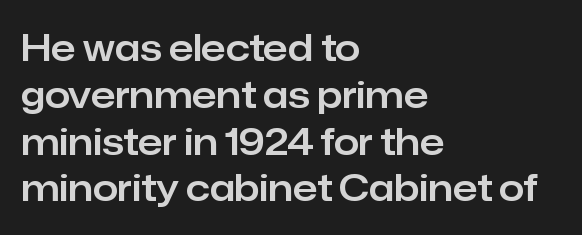
Q: Is the text italic (slanted)? A: No, it is upright.
Q: Is the typeface a serif or a sans-serif typeface? A: Sans-serif.
Q: Is the text underlined? A: No.
Q: How is the paragraph aligned? A: Left-aligned.
Q: Is the spacing between letters normal or unusually wide? A: Normal.
Q: Is the spacing between lines tight, normal or loose? A: Normal.
Q: Width (condensed, normal, or wide)? A: Normal.
Q: Stroke contrast? A: Low.
Q: x-height? A: Medium.
Q: Monospaced? A: No.
